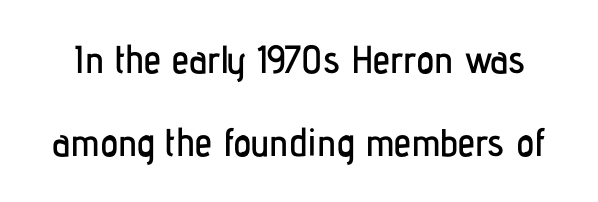
Q: Is the text italic (slanted)? A: No, it is upright.
Q: Is the typeface a serif or a sans-serif typeface? A: Sans-serif.
Q: Is the text underlined? A: No.
Q: Is the spacing between letters normal or unusually wide? A: Normal.
Q: Is the spacing between lines tight, normal or loose? A: Loose.
Q: Width (condensed, normal, or wide)? A: Condensed.
Q: Stroke contrast? A: Low.
Q: x-height? A: Medium.
Q: Monospaced? A: No.
